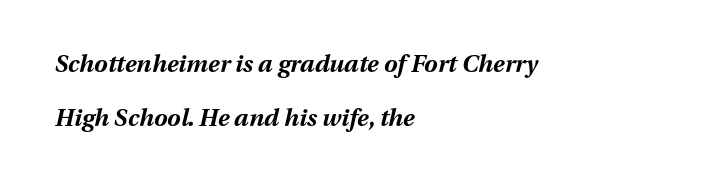
The image shows 24 px bold type, italic (leaning right); set left-aligned, loose line spacing (2.23x), normal letter spacing, not underlined.
